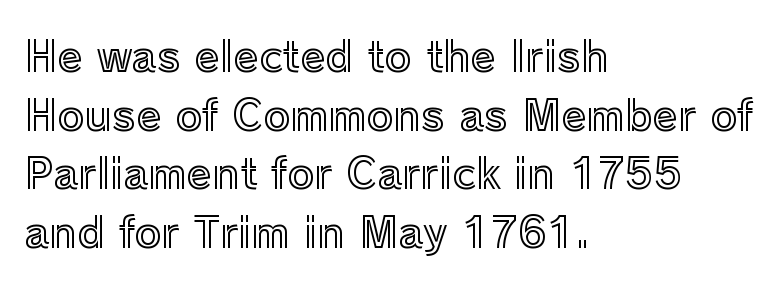
The image shows 41 px text type, upright; set left-aligned, normal line spacing (1.43x), normal letter spacing, not underlined; a medium x-height.
